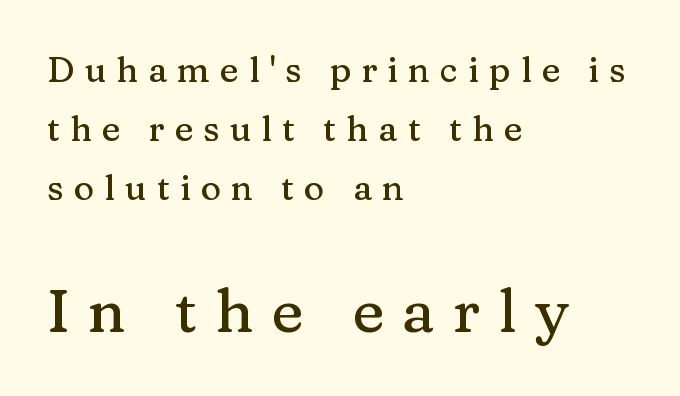
The image shows 61 px serif type, upright; set left-aligned, normal line spacing (1.68x), unusually wide letter spacing (+0.29 em), not underlined; the second (bottom) block is 1.74x larger; medium stroke contrast and a medium x-height.
